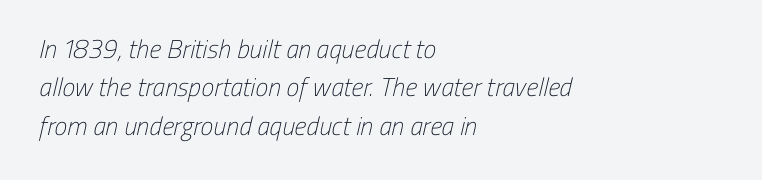
Q: Is the text bold? A: No.
Q: Is the text underlined? A: No.
Q: How is the paragraph aligned? A: Left-aligned.
Q: Is the spacing between letters normal or unusually wide? A: Normal.
Q: Is the spacing between lines tight, normal or loose? A: Normal.
